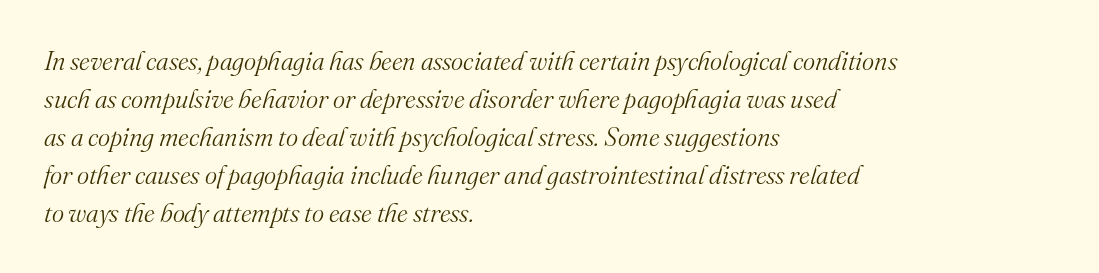
The image shows 26 px text type, italic (leaning right); set left-aligned, normal line spacing (1.46x), normal letter spacing, not underlined.
